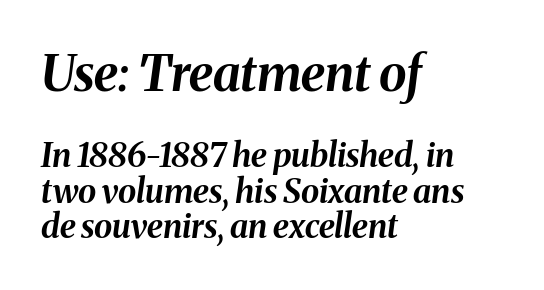
{"italic": "yes", "lean": "right", "slant_degrees": 8, "bold": "yes", "weight": "bold", "width": "normal", "stroke_contrast": "medium", "x_height": "medium", "monospaced": "no", "underline": "no", "align": "left", "line_spacing": "tight", "line_spacing_ratio": 1.07, "letter_spacing": "normal", "letter_spacing_em": 0.0, "larger_block": "first", "size_ratio": 1.52, "glyph_px": 50}
